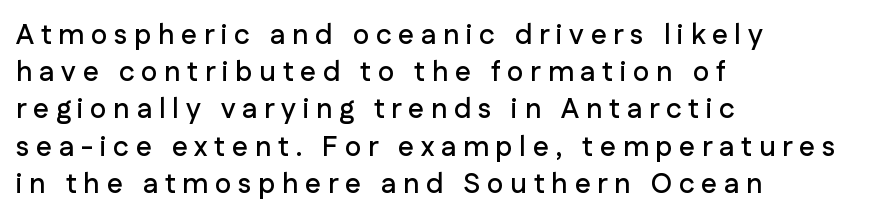
Each letter's strokes conclude bluntly, with no projecting serifs. Glance below the letters and you will spot only blank space. Tall strokes in this sample are plumb rather than angled. These lines sit exactly where default settings would place them.
